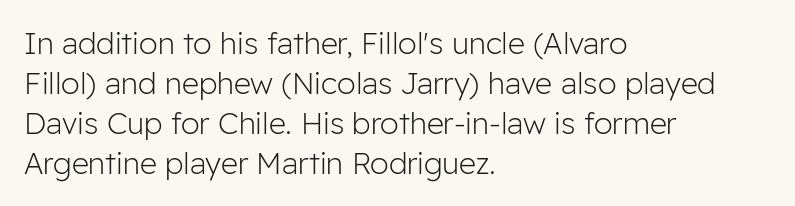
Descenders hang freely into open space. Is there any slant? The stems are plumb. A student would call this left alignment; a typographer would say flush left, rag right. The passage shown is typed in a proportional face where columns would drift. The designer left line spacing at the default.
